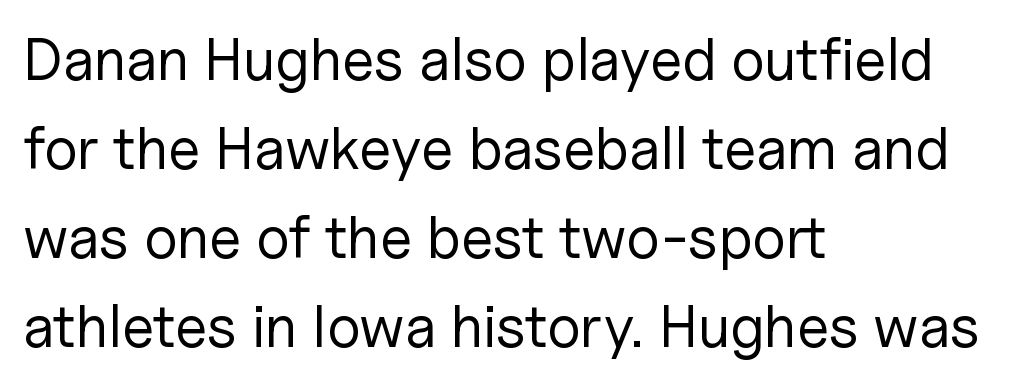
{"serif": "no", "italic": "no", "bold": "no", "weight": "regular", "width": "normal", "stroke_contrast": "low", "x_height": "medium", "monospaced": "no", "underline": "no", "align": "left", "line_spacing": "normal", "line_spacing_ratio": 1.51, "letter_spacing": "normal", "letter_spacing_em": 0.0, "glyph_px": 59}
